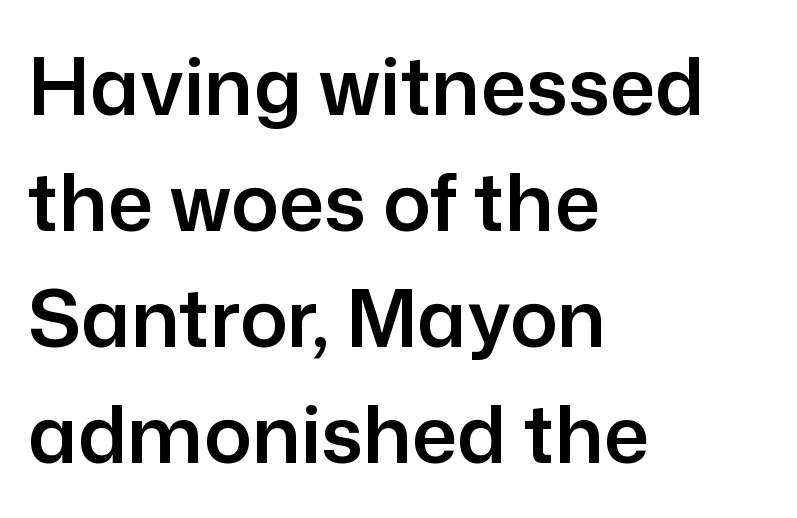
{"serif": "no", "italic": "no", "width": "normal", "stroke_contrast": "low", "x_height": "medium", "monospaced": "no", "underline": "no", "align": "left", "line_spacing": "normal", "line_spacing_ratio": 1.47, "letter_spacing": "normal", "letter_spacing_em": 0.0, "glyph_px": 79}
